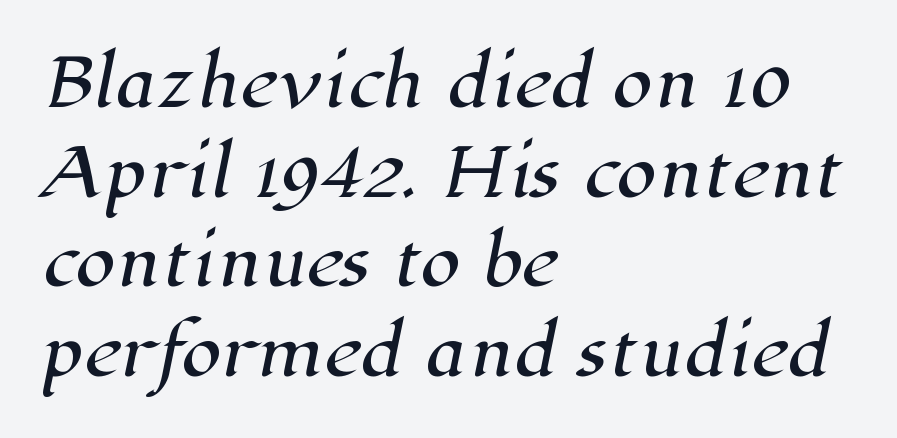
Q: Is the typeface a serif or a sans-serif typeface? A: Serif.
Q: Is the text underlined? A: No.
Q: How is the paragraph aligned? A: Left-aligned.
Q: Is the spacing between letters normal or unusually wide? A: Normal.
Q: Is the spacing between lines tight, normal or loose? A: Normal.
Q: Width (condensed, normal, or wide)? A: Normal.
Q: Stroke contrast? A: High.
Q: x-height? A: Medium.
Q: Monospaced? A: No.
